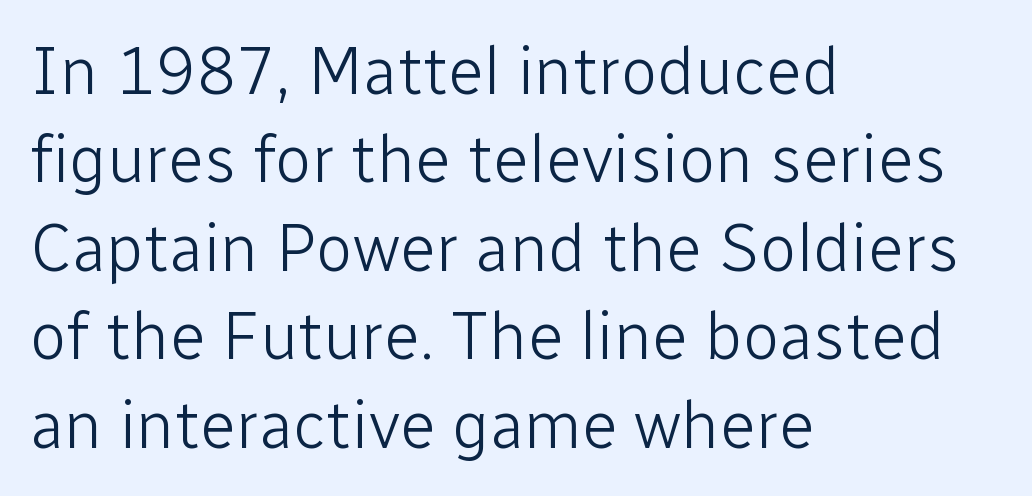
{"serif": "no", "italic": "no", "bold": "no", "weight": "light", "width": "normal", "stroke_contrast": "low", "x_height": "medium", "monospaced": "no", "underline": "no", "align": "left", "line_spacing": "normal", "line_spacing_ratio": 1.32, "letter_spacing": "normal", "letter_spacing_em": 0.0, "glyph_px": 67}
